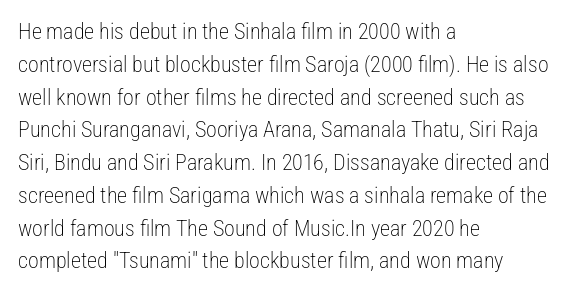
Q: Is the text bold? A: No.
Q: Is the text italic (slanted)? A: No, it is upright.
Q: Is the text underlined? A: No.
Q: How is the paragraph aligned? A: Left-aligned.
Q: Is the spacing between letters normal or unusually wide? A: Normal.
Q: Is the spacing between lines tight, normal or loose? A: Normal.
